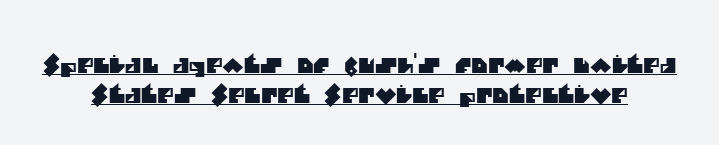
{"underline": "yes", "line_spacing": "normal", "line_spacing_ratio": 1.5, "letter_spacing": "normal", "letter_spacing_em": 0.0, "glyph_px": 20}
